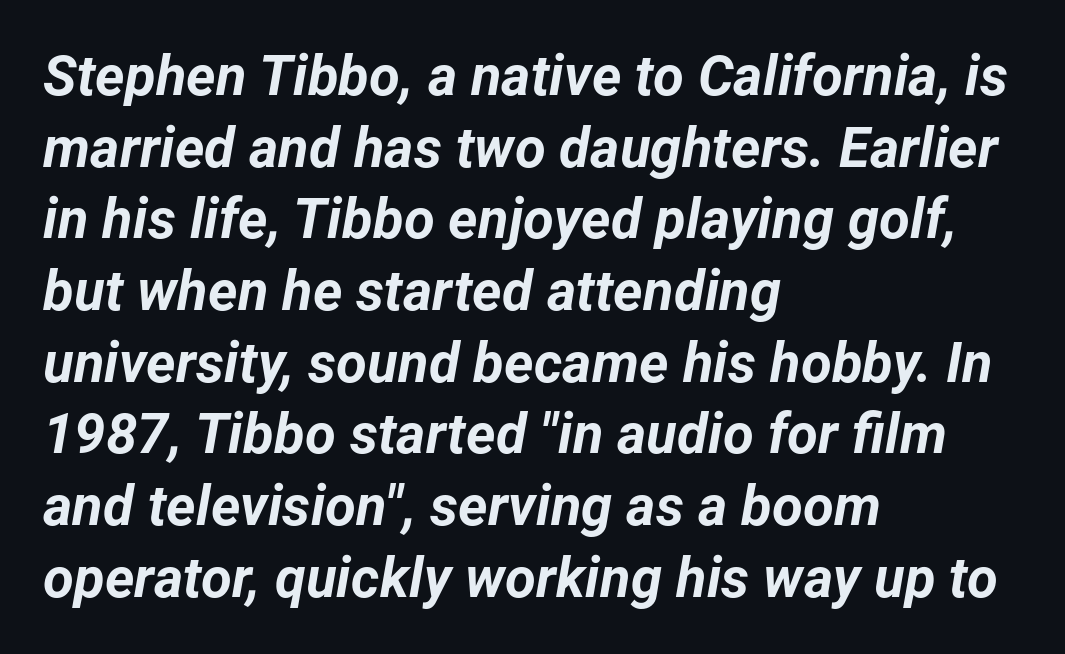
Q: Is the text bold? A: Yes.
Q: Is the text italic (slanted)? A: Yes, it leans right by about 12 degrees.
Q: Is the text underlined? A: No.
Q: How is the paragraph aligned? A: Left-aligned.
Q: Is the spacing between letters normal or unusually wide? A: Normal.
Q: Is the spacing between lines tight, normal or loose? A: Normal.
Q: Width (condensed, normal, or wide)? A: Normal.
Q: Stroke contrast? A: Low.
Q: x-height? A: Medium.
Q: Monospaced? A: No.
